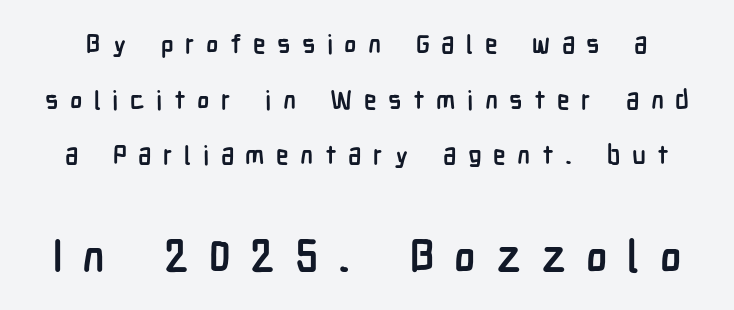
The image shows 45 px semibold, condensed sans-serif type, upright; set loose line spacing (2.14x), unusually wide letter spacing (+0.44 em), not underlined; the second (bottom) block is 1.73x larger; low stroke contrast and a medium x-height.
